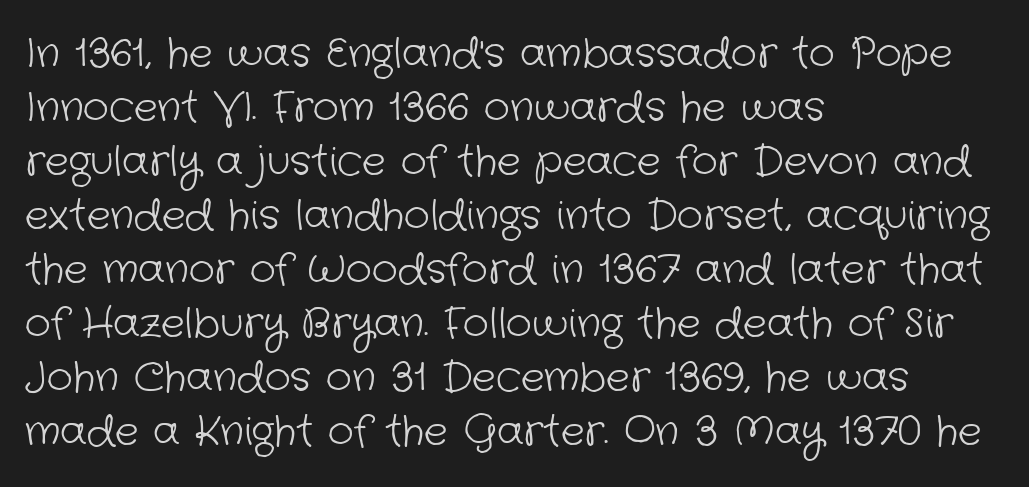
Nope, no serifs anywhere on these letters. Unmarked baselines from the first word to the last. The passage shown is not bold in any degree. A typesetter would call this proportional, since set widths differ per character. In CSS terms this would be text-align: left. Evenly set lines give the paragraph a standard silhouette.
